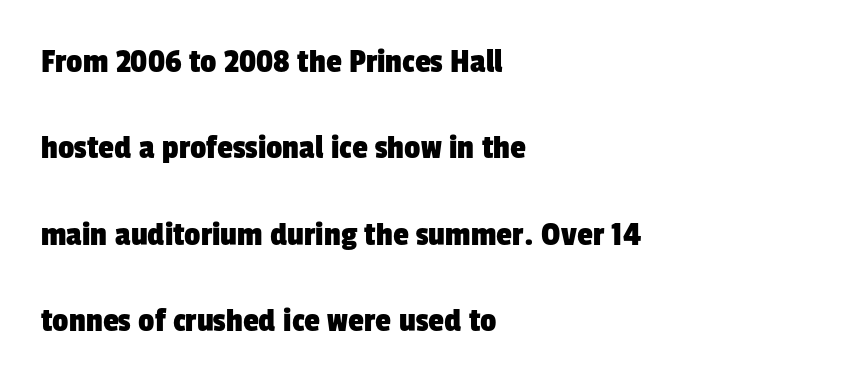
{"serif": "no", "width": "condensed", "stroke_contrast": "low", "x_height": "medium", "monospaced": "no", "underline": "no", "align": "left", "line_spacing": "loose", "line_spacing_ratio": 2.4, "letter_spacing": "normal", "letter_spacing_em": 0.0, "glyph_px": 36}
